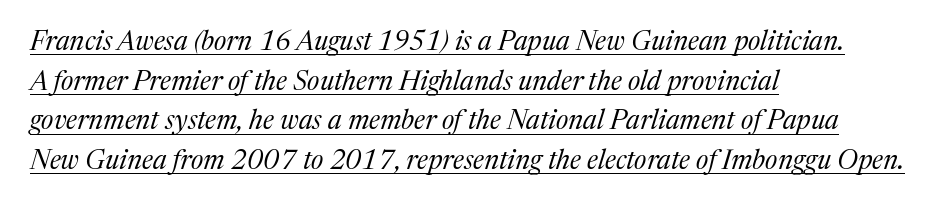
The image shows 27 px text type, italic (leaning right); set left-aligned, normal line spacing (1.47x), normal letter spacing, underlined.
